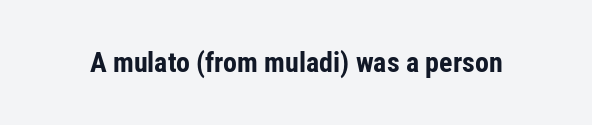
Is this a fixed-width face? No — the glyphs have proportional, varying widths. The face used here has the dense, thick strokes of a bold. The passage shown is not underscored anywhere. Examine the stroke ends and you'll find no serifs.
